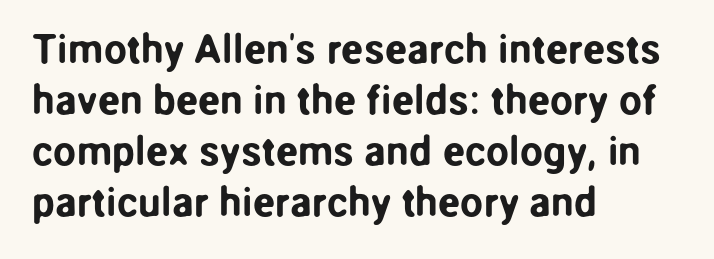
The image shows 41 px sans-serif type, upright; set left-aligned, line spacing 1.24x, normal letter spacing, not underlined; low stroke contrast and a medium x-height.
